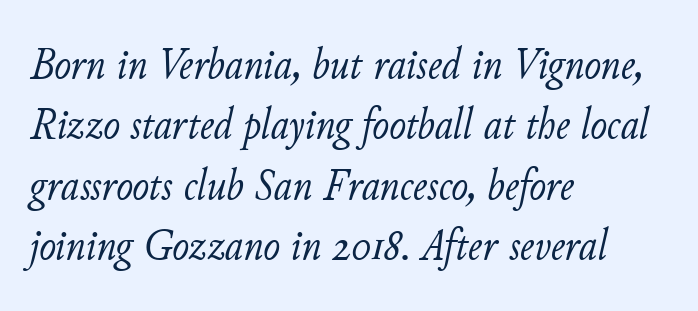
{"italic": "yes", "lean": "right", "slant_degrees": 11, "bold": "no", "weight": "light", "width": "normal", "stroke_contrast": "low", "x_height": "small", "monospaced": "no", "underline": "no", "align": "left", "line_spacing": "normal", "line_spacing_ratio": 1.34, "letter_spacing": "normal", "letter_spacing_em": 0.0, "glyph_px": 45}
